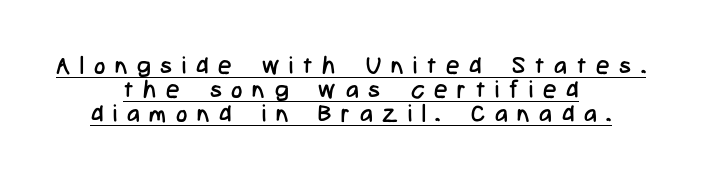
The image shows 24 px text type, upright; set centered, tight line spacing (1.01x), unusually wide letter spacing (+0.41 em), underlined.
